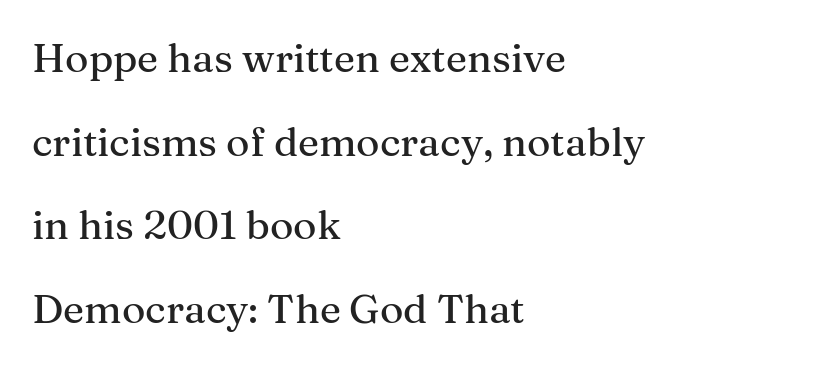
The image shows 40 px serif type, upright; set left-aligned, loose line spacing (2.09x), normal letter spacing, not underlined; medium stroke contrast and a medium x-height.
